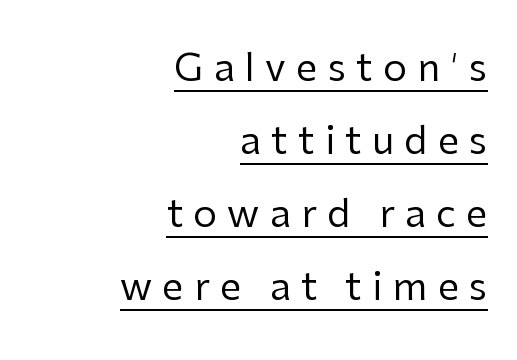
The image shows 38 px regular-weight sans-serif type, upright; set right-aligned, loose line spacing (1.92x), unusually wide letter spacing (+0.27 em), underlined; low stroke contrast and a medium x-height.
